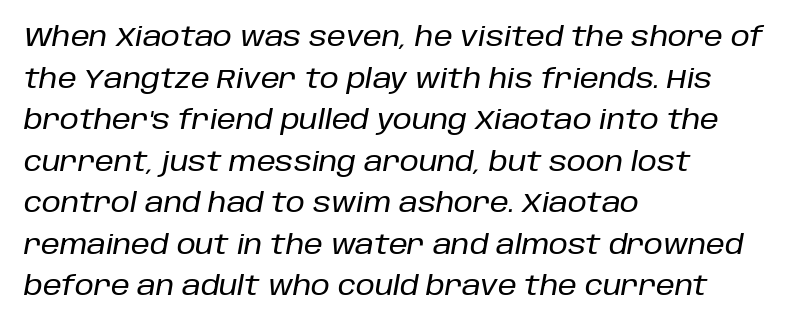
The image shows 27 px text type, italic (leaning right); set left-aligned, normal line spacing (1.54x), normal letter spacing, not underlined.
